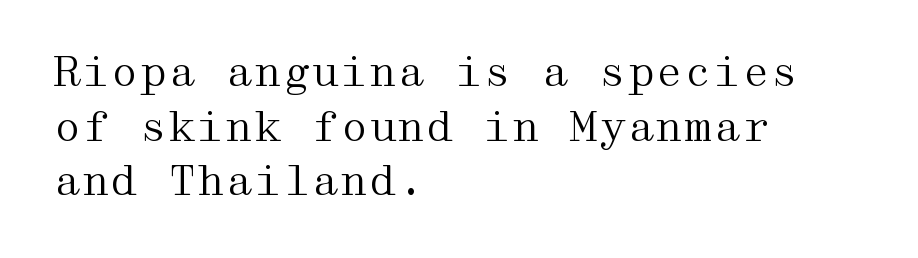
Q: Is the text bold? A: No.
Q: Is the text italic (slanted)? A: No, it is upright.
Q: Is the typeface a serif or a sans-serif typeface? A: Serif.
Q: Is the text underlined? A: No.
Q: How is the paragraph aligned? A: Left-aligned.
Q: Is the spacing between letters normal or unusually wide? A: Normal.
Q: Is the spacing between lines tight, normal or loose? A: Normal.
Q: Width (condensed, normal, or wide)? A: Wide.
Q: Stroke contrast? A: Medium.
Q: x-height? A: Medium.
